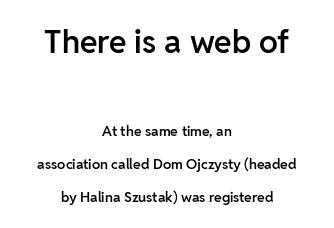
The image shows 32 px semibold sans-serif type, upright; set centered, loose line spacing (2.36x), normal letter spacing, not underlined; the first (top) block is 2.29x larger; low stroke contrast and a medium x-height.
